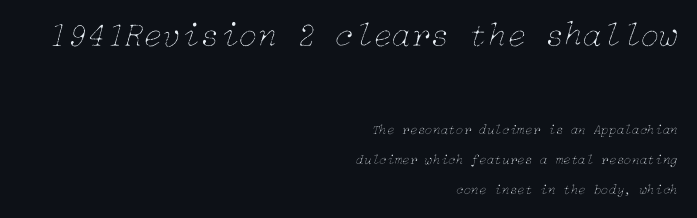
Q: Is the text bold? A: No.
Q: Is the text italic (slanted)? A: Yes, it leans right by about 15 degrees.
Q: Is the text underlined? A: No.
Q: How is the paragraph aligned? A: Right-aligned.
Q: Is the spacing between letters normal or unusually wide? A: Normal.
Q: Is the spacing between lines tight, normal or loose? A: Loose.
Q: Which block of text is set in a larger size, the first (top) or the second (bottom)? A: The first (top) one.
Q: Width (condensed, normal, or wide)? A: Normal.
Q: Stroke contrast? A: Low.
Q: x-height? A: Medium.
